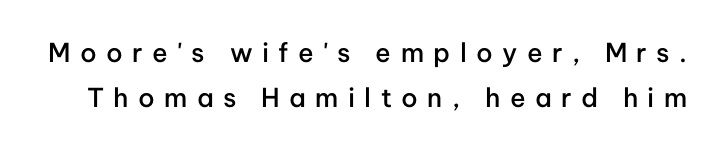
The image shows 26 px text type, upright; set line spacing 1.74x, unusually wide letter spacing (+0.36 em), not underlined.
